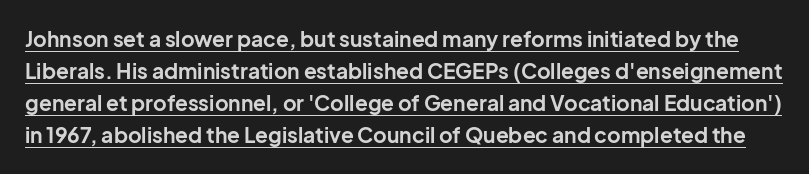
{"italic": "no", "bold": "yes", "underline": "yes", "line_spacing": "normal", "line_spacing_ratio": 1.53, "letter_spacing": "normal", "letter_spacing_em": 0.0, "glyph_px": 21}
